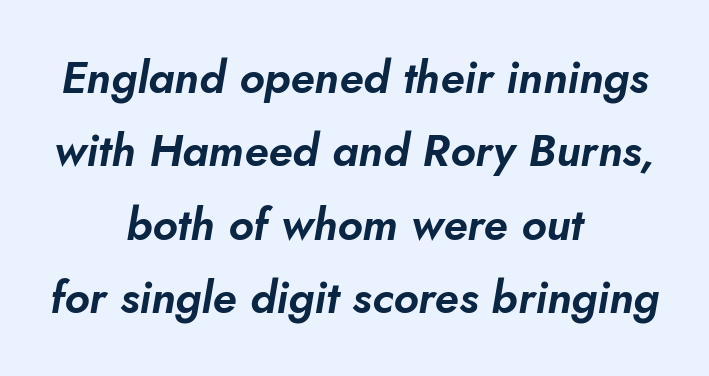
Caption: multi-line text, centered on the measure. Students, observe: this is what conventionally led text looks like. You can tell it's italic because the verticals aren't actually vertical. The letters advance in unequal steps, a hallmark of proportional type. Letters rest on an invisible, unmarked baseline.
